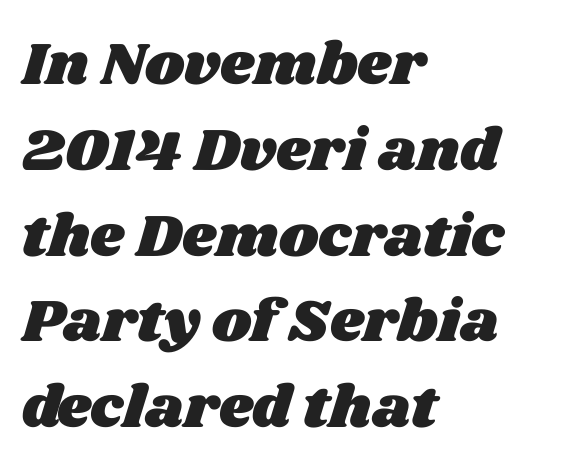
The image shows 60 px wide type; set left-aligned, normal line spacing (1.43x), normal letter spacing, not underlined; medium stroke contrast and a large x-height.
